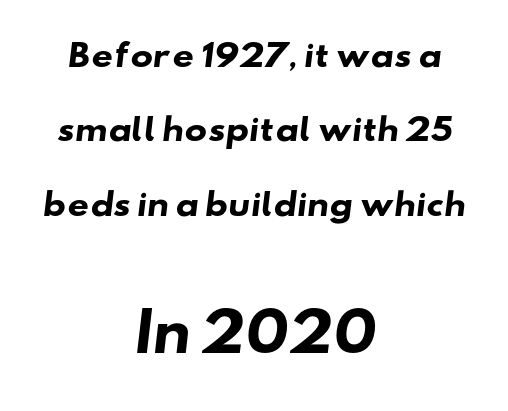
The image shows 52 px heavy, wide sans-serif type; set centered, loose line spacing (2.48x), normal letter spacing, not underlined; the second (bottom) block is 1.73x larger; low stroke contrast and a small x-height.
